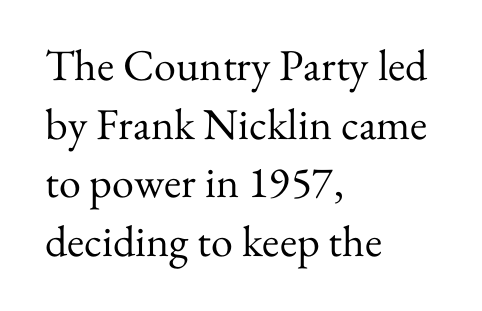
The image shows 44 px regular-weight serif type, upright; set left-aligned, normal line spacing (1.33x), normal letter spacing, not underlined; medium stroke contrast and a small x-height.
